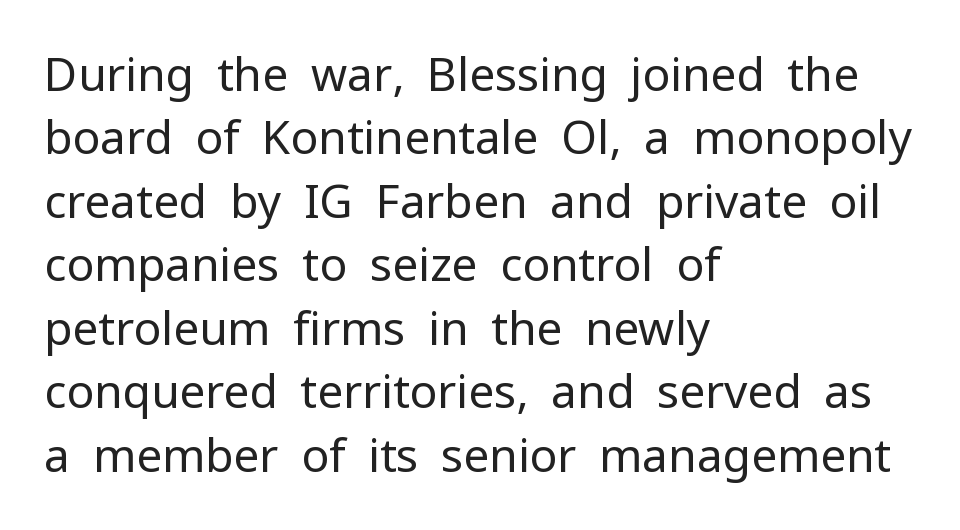
Q: Is the text bold? A: No.
Q: Is the text italic (slanted)? A: No, it is upright.
Q: Is the typeface a serif or a sans-serif typeface? A: Sans-serif.
Q: Is the text underlined? A: No.
Q: How is the paragraph aligned? A: Left-aligned.
Q: Is the spacing between letters normal or unusually wide? A: Normal.
Q: Is the spacing between lines tight, normal or loose? A: Normal.
Q: Width (condensed, normal, or wide)? A: Normal.
Q: Stroke contrast? A: Low.
Q: x-height? A: Medium.
Q: Monospaced? A: No.
